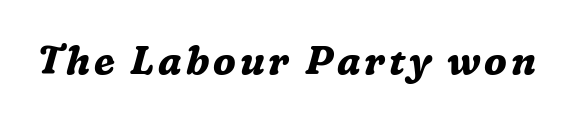
The image shows 39 px bold serif type, italic (leaning right); set not underlined; medium stroke contrast and a medium x-height.
